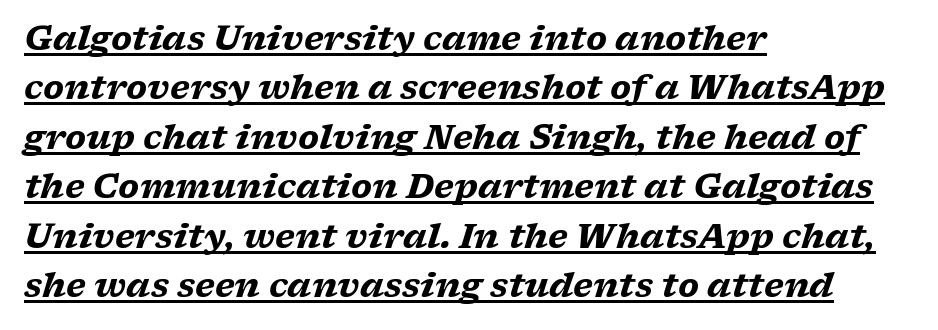
Left-aligned paragraph, ragged on the right. The type family on display is of the serif kind. Characters are canted at an angle relative to the baseline's perpendicular. This block has exactly the height ordinary leading produces. The characters look thick and weighty, a clear bold.
